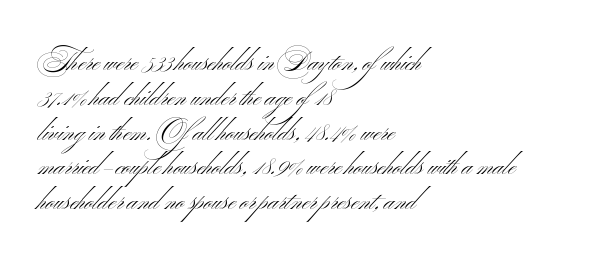
The image shows 27 px text type; set left-aligned, normal line spacing (1.29x), normal letter spacing, not underlined.
